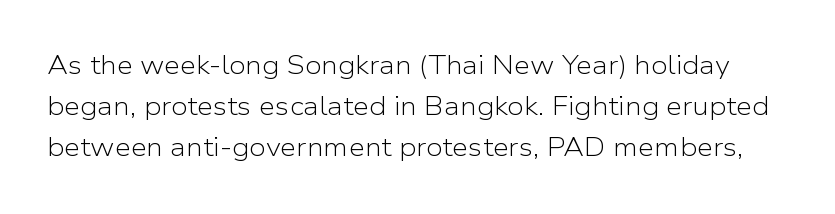
The image shows 26 px text type, upright; set normal line spacing (1.58x), normal letter spacing, not underlined.
